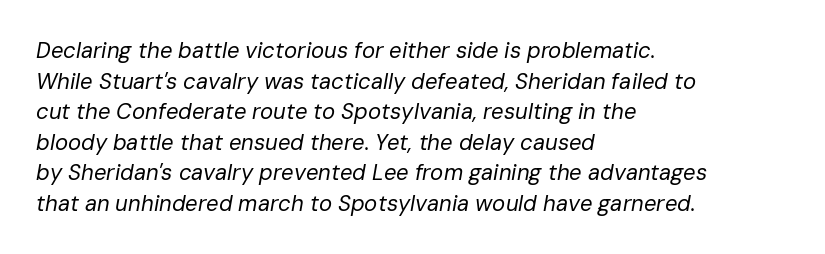
Q: Is the text bold? A: No.
Q: Is the text italic (slanted)? A: Yes, it leans right by about 10 degrees.
Q: Is the text underlined? A: No.
Q: How is the paragraph aligned? A: Left-aligned.
Q: Is the spacing between letters normal or unusually wide? A: Normal.
Q: Is the spacing between lines tight, normal or loose? A: Normal.
